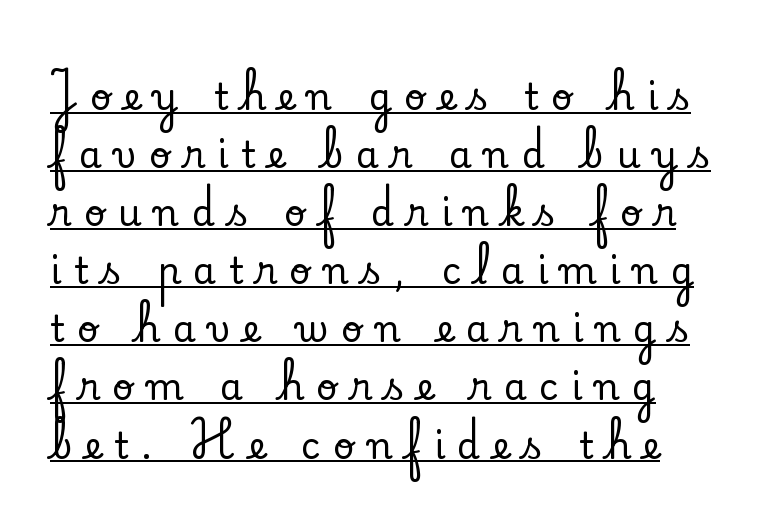
The image shows 37 px serif type, upright; set left-aligned, normal line spacing (1.57x), unusually wide letter spacing (+0.34 em), underlined; low stroke contrast and a small x-height.
